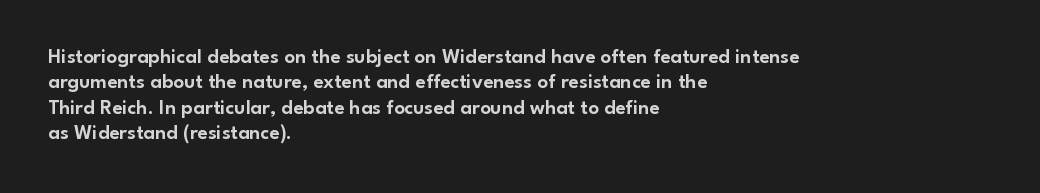
Q: Is the text italic (slanted)? A: No, it is upright.
Q: Is the text underlined? A: No.
Q: How is the paragraph aligned? A: Left-aligned.
Q: Is the spacing between letters normal or unusually wide? A: Normal.
